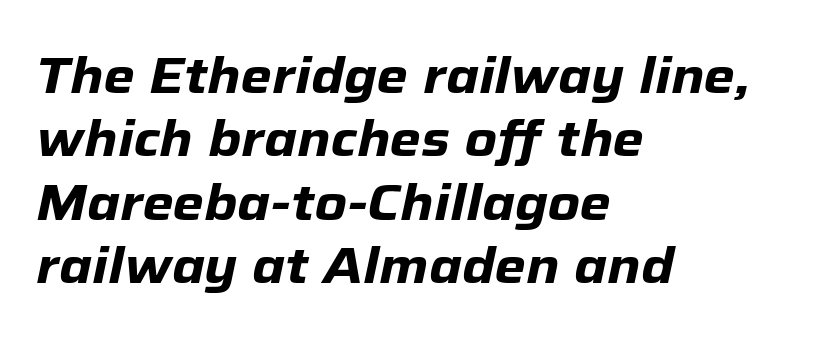
Each letter keeps its own natural width here, so spacing adapts to shape. A normal amount of white space separates one row of letters from the next. Does the copy run flush right? No — it runs flush left. Has an underline been added? It has not. Plenty of ink on the page — the face is bold. What stands out about the letter spacing? Nothing — it is the standard amount.
